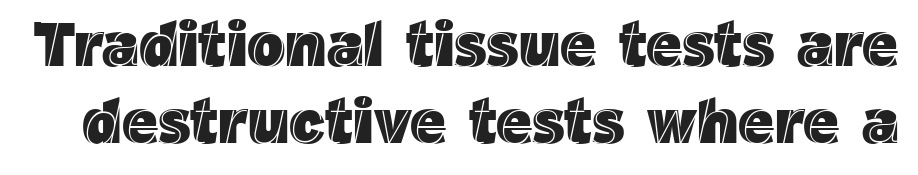
The image shows 63 px text type, upright; set line spacing 1.22x, normal letter spacing, not underlined; a medium x-height.
